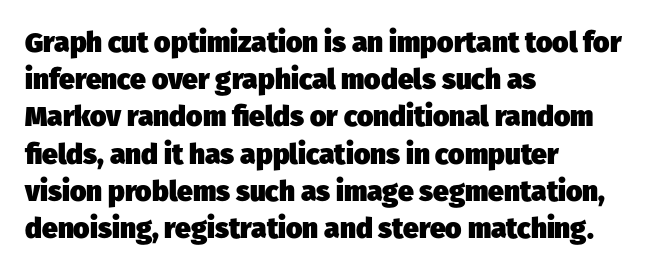
{"serif": "no", "bold": "yes", "weight": "heavy", "width": "normal", "stroke_contrast": "low", "x_height": "medium", "monospaced": "no", "underline": "no", "align": "left", "line_spacing": "normal", "line_spacing_ratio": 1.33, "letter_spacing": "normal", "letter_spacing_em": 0.0, "glyph_px": 28}
